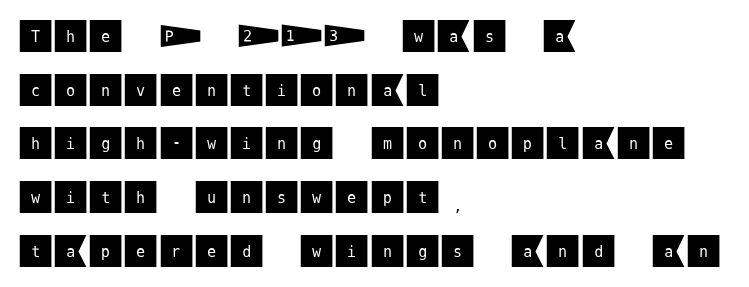
{"serif": "no", "italic": "no", "width": "normal", "stroke_contrast": "medium", "x_height": "large", "underline": "no", "align": "left", "line_spacing": "normal", "line_spacing_ratio": 1.49, "letter_spacing": "normal", "letter_spacing_em": 0.0, "glyph_px": 36}
